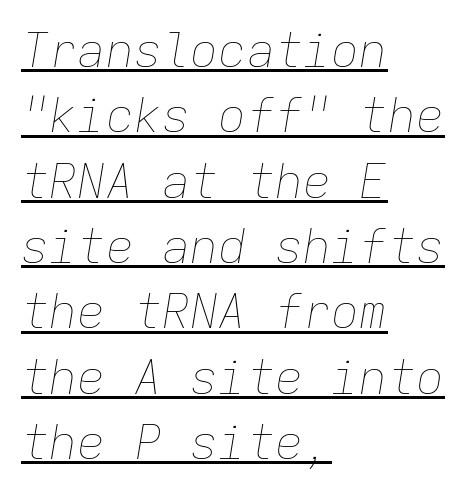
Q: Is the text bold? A: No.
Q: Is the text italic (slanted)? A: Yes, it leans right by about 9 degrees.
Q: Is the text underlined? A: Yes.
Q: How is the paragraph aligned? A: Left-aligned.
Q: Is the spacing between letters normal or unusually wide? A: Normal.
Q: Is the spacing between lines tight, normal or loose? A: Normal.
Q: Width (condensed, normal, or wide)? A: Normal.
Q: Stroke contrast? A: Low.
Q: x-height? A: Medium.
Q: Monospaced? A: Yes.
